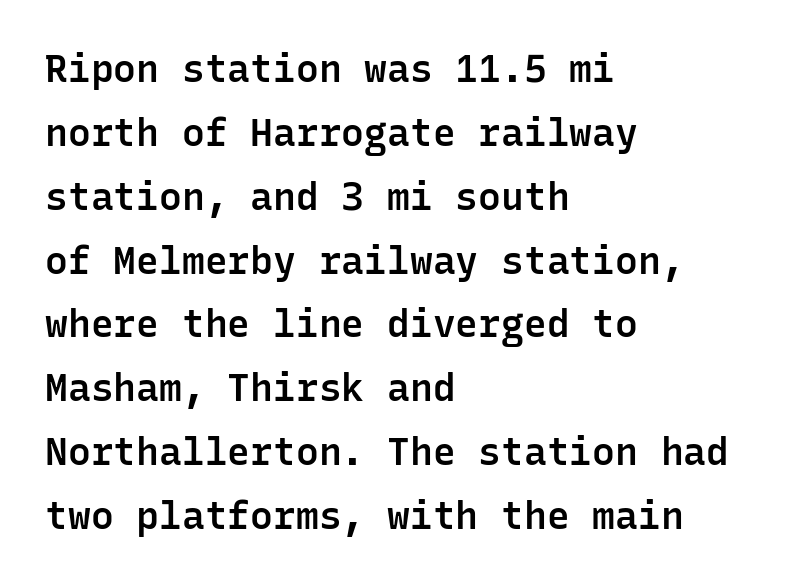
The image shows 38 px semibold sans-serif type, upright, monospaced; set left-aligned, normal line spacing (1.68x), normal letter spacing, not underlined; low stroke contrast and a medium x-height.
